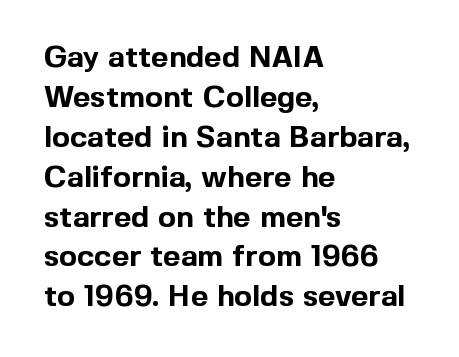
Q: Is the text bold? A: Yes.
Q: Is the text italic (slanted)? A: No, it is upright.
Q: Is the typeface a serif or a sans-serif typeface? A: Sans-serif.
Q: Is the text underlined? A: No.
Q: How is the paragraph aligned? A: Left-aligned.
Q: Is the spacing between letters normal or unusually wide? A: Normal.
Q: Is the spacing between lines tight, normal or loose? A: Normal.
Q: Width (condensed, normal, or wide)? A: Normal.
Q: x-height? A: Medium.
Q: Monospaced? A: No.
